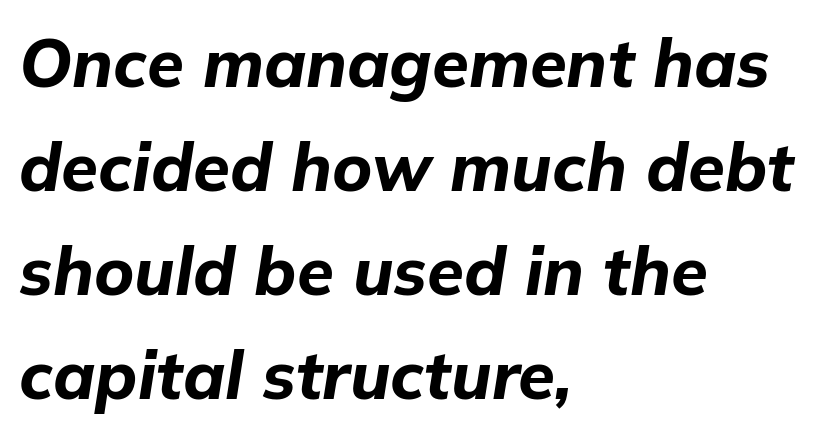
Q: Is the text bold? A: Yes.
Q: Is the text italic (slanted)? A: Yes, it leans right by about 9 degrees.
Q: Is the text underlined? A: No.
Q: How is the paragraph aligned? A: Left-aligned.
Q: Is the spacing between letters normal or unusually wide? A: Normal.
Q: Is the spacing between lines tight, normal or loose? A: Normal.
Q: Width (condensed, normal, or wide)? A: Normal.
Q: Stroke contrast? A: Low.
Q: x-height? A: Medium.
Q: Monospaced? A: No.
